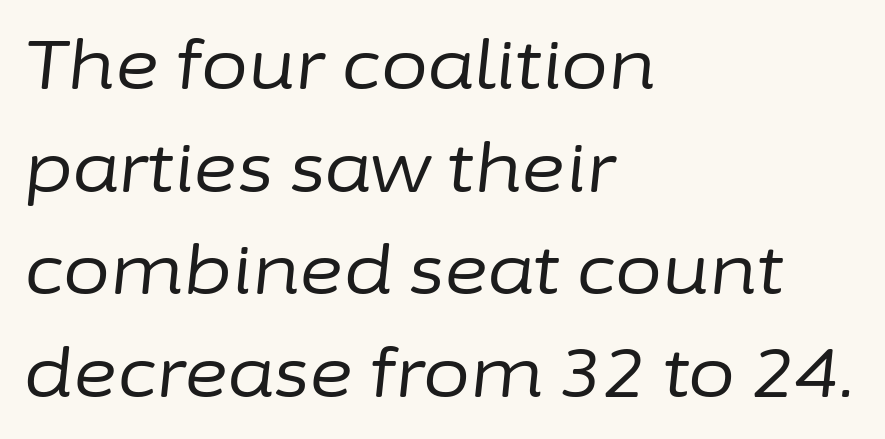
{"italic": "yes", "lean": "right", "slant_degrees": 6, "bold": "no", "weight": "regular", "width": "normal", "stroke_contrast": "low", "x_height": "medium", "monospaced": "no", "underline": "no", "align": "left", "line_spacing": "normal", "line_spacing_ratio": 1.51, "letter_spacing": "normal", "letter_spacing_em": 0.0, "glyph_px": 68}
